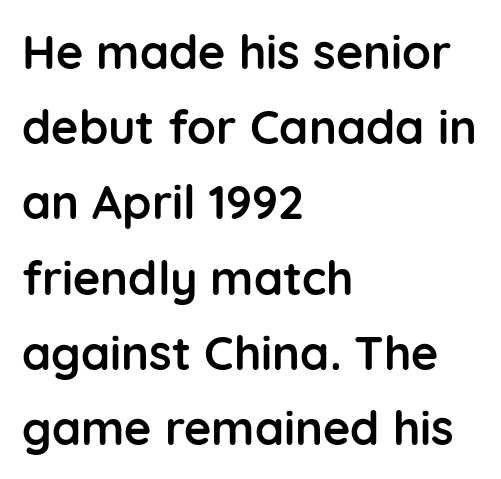
The letters sit at their default tracking, neither squeezed nor spread. Examine the stroke ends and you'll find no serifs. Teacher's note: observe the even left margin — that is flush-left alignment. Interline gaps are of average width in this sample. The rendering uses a bold face; every stroke is thick and dark. Varying glyph widths throughout — classic text-font behaviour.
